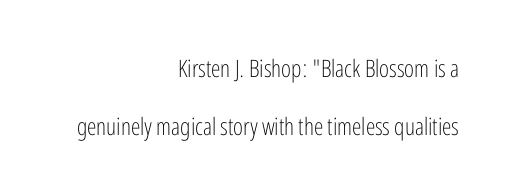
The image shows 24 px text type, upright; set right-aligned, loose line spacing (2.43x), normal letter spacing, not underlined.
